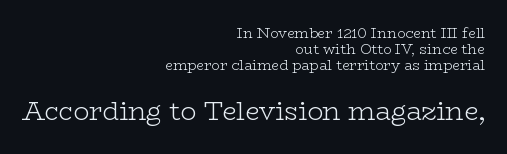
Alignment: flush right. Small over large — that's the arrangement of the two blocks here. The letters sit at their default tracking, neither squeezed nor spread. Students, observe: this is what under-led, compact text looks like.
